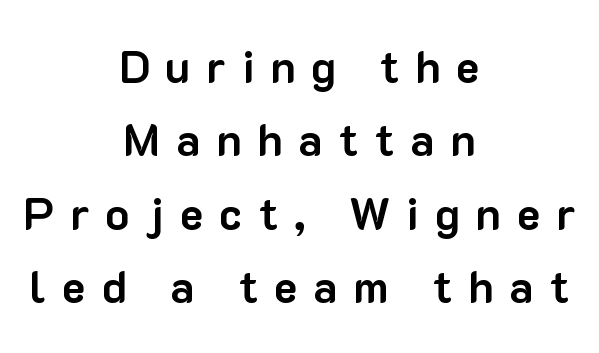
Q: Is the text bold? A: Yes.
Q: Is the text italic (slanted)? A: No, it is upright.
Q: Is the typeface a serif or a sans-serif typeface? A: Sans-serif.
Q: Is the text underlined? A: No.
Q: How is the paragraph aligned? A: Centered.
Q: Is the spacing between letters normal or unusually wide? A: Unusually wide.
Q: Is the spacing between lines tight, normal or loose? A: Normal.
Q: Width (condensed, normal, or wide)? A: Normal.
Q: Stroke contrast? A: Low.
Q: x-height? A: Medium.
Q: Monospaced? A: No.
